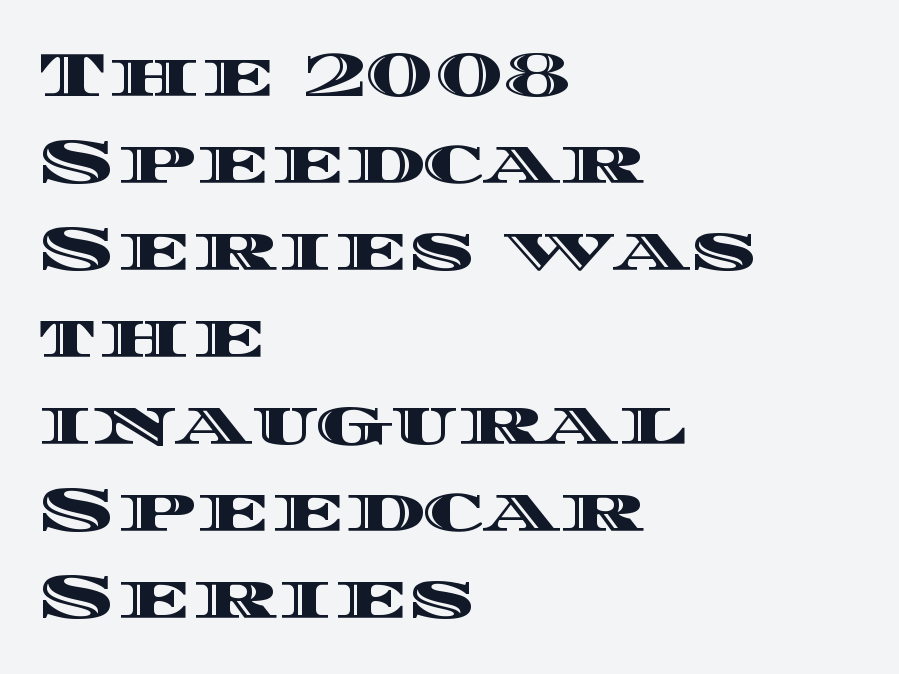
The image shows 63 px wide type, upright; set left-aligned, normal line spacing (1.38x), normal letter spacing, not underlined; a large x-height.
